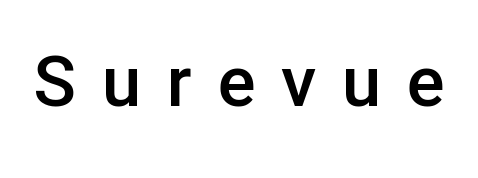
A roman cut, with each character standing at attention. Bold? Not quite — semibold, heavier than regular but stopping short. Is this a fixed-width face? No — the glyphs have proportional, varying widths. This sample uses expanded letter spacing, leaving extra air between glyphs. Letterform terminals end flat and unadorned throughout the passage.
